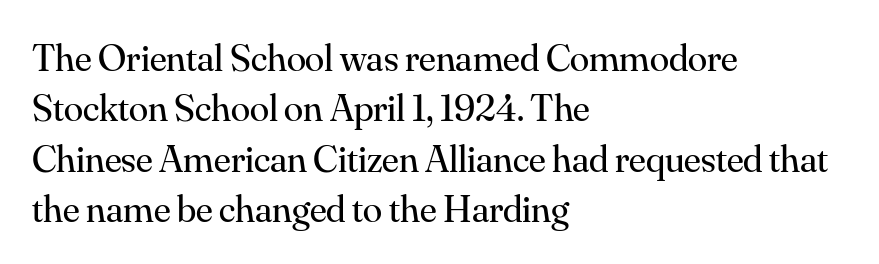
The image shows 39 px regular-weight serif type, upright; set left-aligned, normal line spacing (1.29x), normal letter spacing, not underlined; medium stroke contrast and a small x-height.
